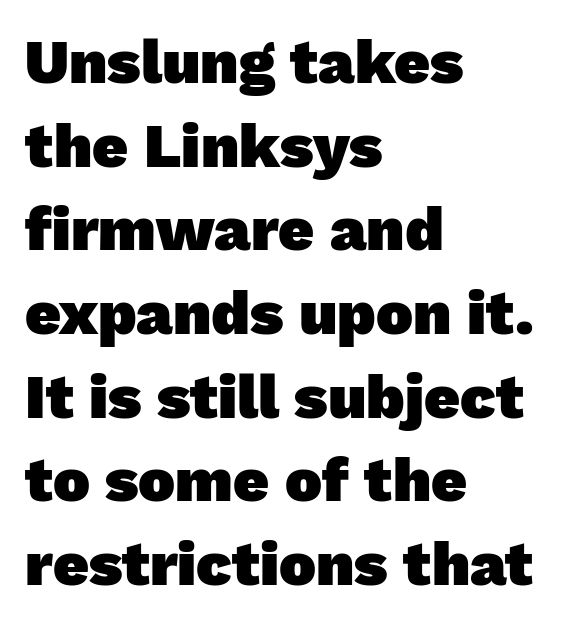
The image shows 62 px heavy sans-serif type; set left-aligned, normal line spacing (1.35x), normal letter spacing, not underlined; low stroke contrast and a medium x-height.
